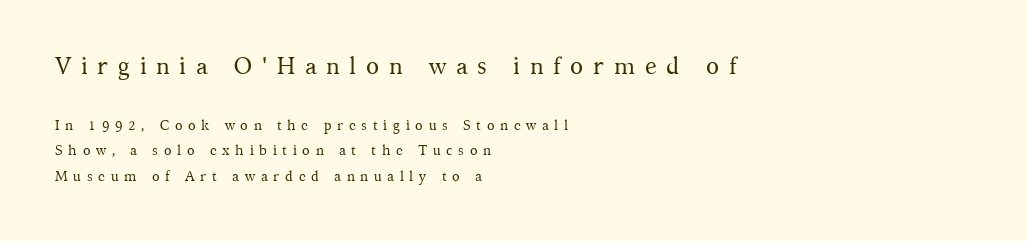
If you drew a line through each stem, it would be perfectly vertical. Typesetter's note — upper block bumped up in size, lower block left smaller. Casual observation: everything's shoved over to the left. Caption: face not bold, strokes unweighted.
